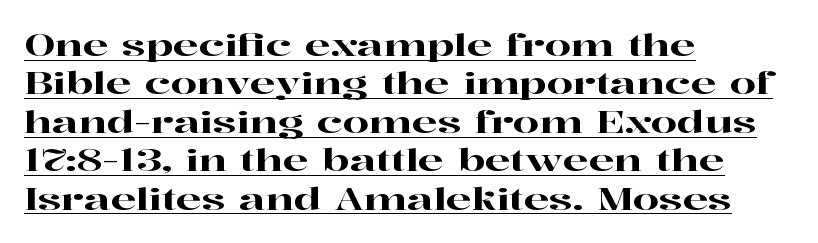
The image shows 30 px wide serif type, upright; set left-aligned, normal line spacing (1.28x), normal letter spacing, underlined; high stroke contrast and a medium x-height.
